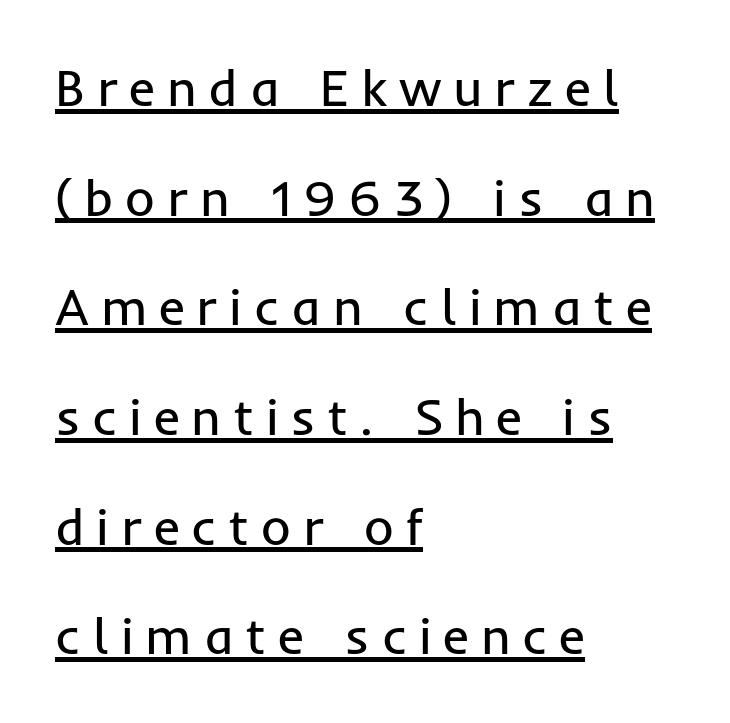
The letterforms stand isolated, each surrounded by extra space. The letters advance in unequal steps, a hallmark of proportional type. The letters stand straight up with perfectly vertical stems. Does a line run under the words? Yes, clearly. Look at the bottom of the vertical strokes: they stop flat, with no serifs.
